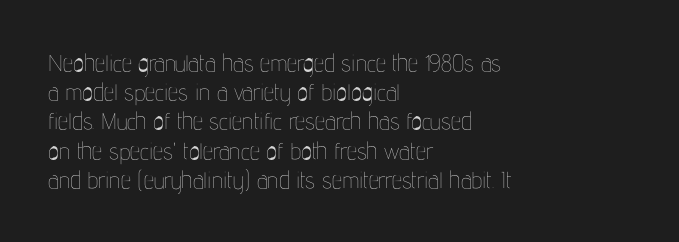
Q: Is the text bold? A: No.
Q: Is the text italic (slanted)? A: No, it is upright.
Q: Is the text underlined? A: No.
Q: How is the paragraph aligned? A: Left-aligned.
Q: Is the spacing between letters normal or unusually wide? A: Normal.
Q: Is the spacing between lines tight, normal or loose? A: Normal.
